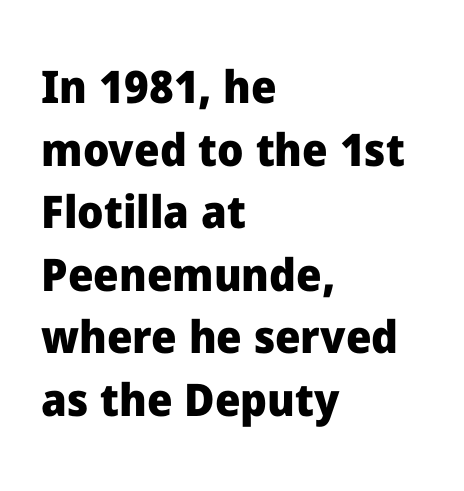
The rows are spaced the way most documents space them. Think of a printed novel: that variable character pitch is what you see here. Examine the stroke ends and you'll find no serifs. The rendering uses a bold face; every stroke is thick and dark. Vertical strokes here are truly vertical. If you drew a ruler down the left edge, every line would touch it.
